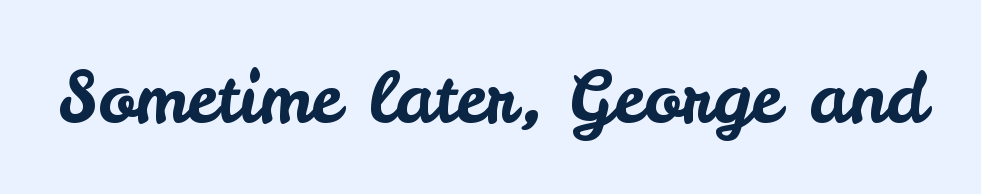
Compared with typical body copy, the letter spacing here is the same. Type style note: lacks serifs. A bare baseline throughout the passage. A typesetter would call this proportional, since set widths differ per character.
